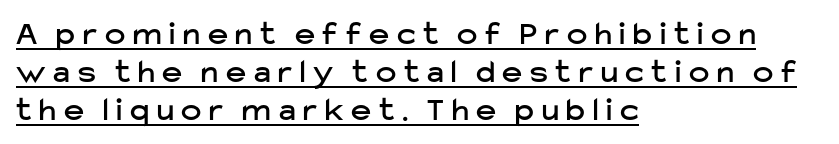
Q: Is the text italic (slanted)? A: No, it is upright.
Q: Is the typeface a serif or a sans-serif typeface? A: Sans-serif.
Q: Is the text underlined? A: Yes.
Q: How is the paragraph aligned? A: Left-aligned.
Q: Is the spacing between letters normal or unusually wide? A: Unusually wide.
Q: Is the spacing between lines tight, normal or loose? A: Tight.
Q: Width (condensed, normal, or wide)? A: Normal.
Q: Stroke contrast? A: Low.
Q: x-height? A: Medium.
Q: Monospaced? A: No.
